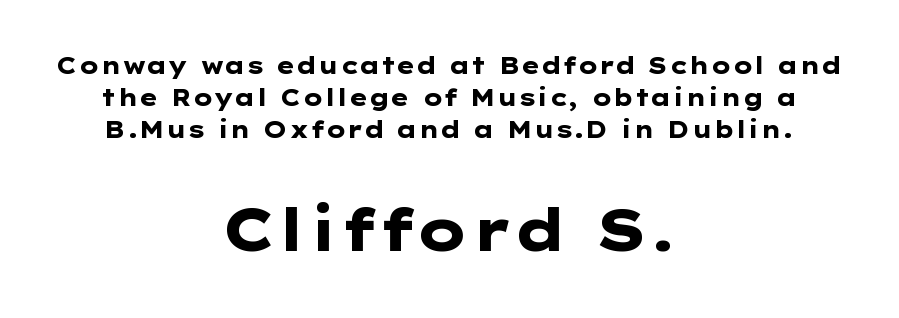
Horizontal bands of white between lines are of average thickness. Does the weight exceed regular? Yes, all the way to bold. Grotesque or geometric, the face here clearly has no serifs. The foot of each line stays bare and open.
